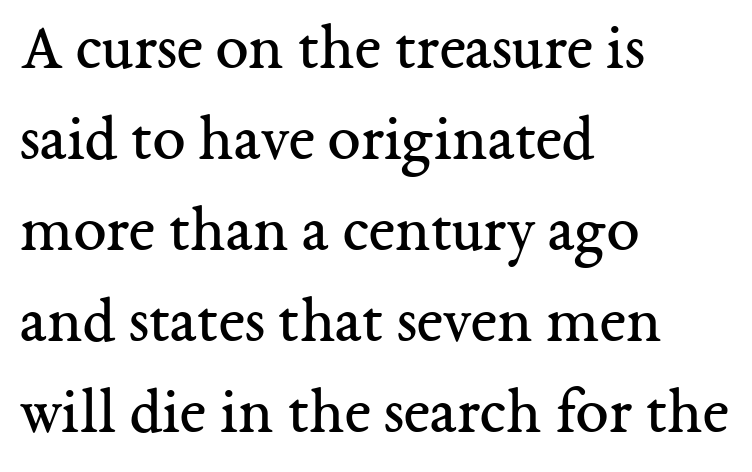
{"serif": "yes", "italic": "no", "bold": "no", "weight": "regular", "width": "normal", "stroke_contrast": "medium", "x_height": "medium", "monospaced": "no", "underline": "no", "align": "left", "line_spacing": "normal", "line_spacing_ratio": 1.38, "letter_spacing": "normal", "letter_spacing_em": 0.0, "glyph_px": 66}
